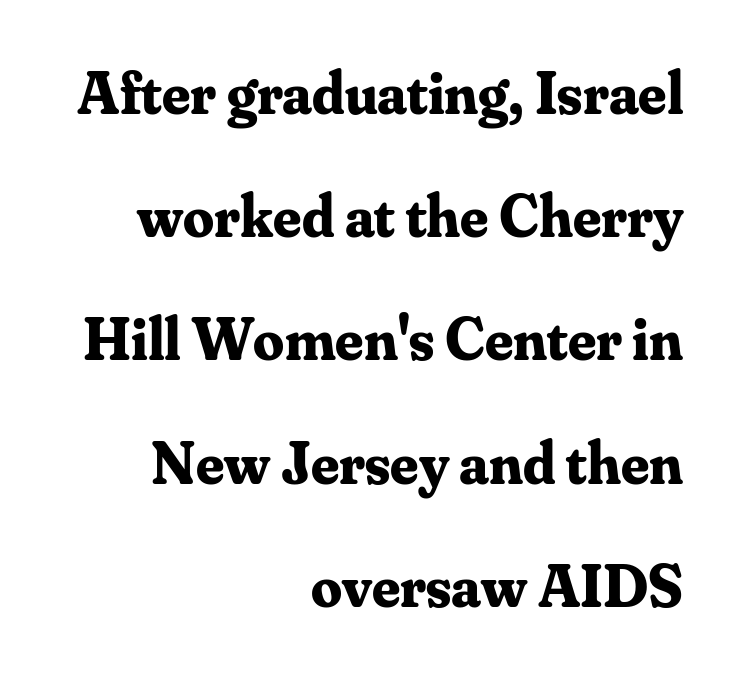
{"serif": "yes", "italic": "no", "bold": "yes", "weight": "bold", "width": "normal", "stroke_contrast": "medium", "x_height": "small", "monospaced": "no", "underline": "no", "align": "right", "line_spacing": "loose", "line_spacing_ratio": 2.02, "letter_spacing": "normal", "letter_spacing_em": 0.0, "glyph_px": 61}
